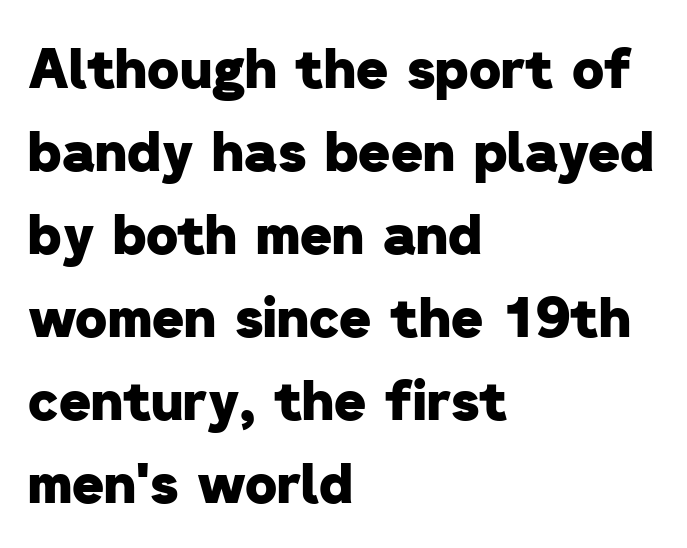
{"serif": "no", "bold": "yes", "weight": "heavy", "width": "normal", "stroke_contrast": "low", "x_height": "medium", "monospaced": "no", "underline": "no", "align": "left", "line_spacing": "normal", "line_spacing_ratio": 1.51, "letter_spacing": "normal", "letter_spacing_em": 0.0, "glyph_px": 55}
